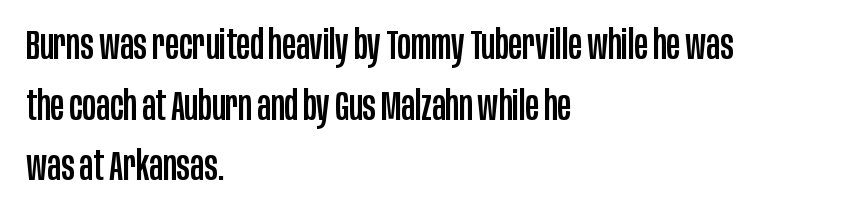
{"serif": "no", "italic": "no", "width": "condensed", "stroke_contrast": "low", "x_height": "large", "monospaced": "no", "underline": "no", "align": "left", "line_spacing": "normal", "line_spacing_ratio": 1.48, "letter_spacing": "normal", "letter_spacing_em": 0.0, "glyph_px": 41}
